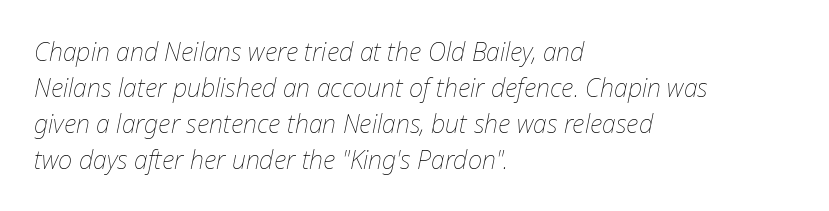
{"italic": "yes", "lean": "right", "slant_degrees": 12, "bold": "no", "underline": "no", "align": "left", "line_spacing": "normal", "line_spacing_ratio": 1.44, "letter_spacing": "normal", "letter_spacing_em": 0.0, "glyph_px": 25}
